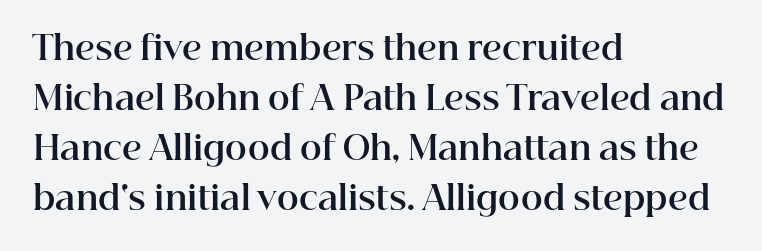
{"serif": "yes", "italic": "no", "bold": "yes", "weight": "bold", "width": "normal", "stroke_contrast": "high", "x_height": "medium", "monospaced": "no", "underline": "no", "align": "left", "line_spacing": "normal", "line_spacing_ratio": 1.52, "letter_spacing": "normal", "letter_spacing_em": 0.0, "glyph_px": 33}
